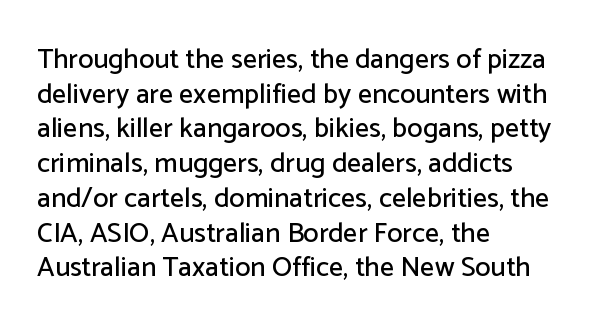
The image shows 28 px sans-serif type, upright; set left-aligned, line spacing 1.24x, normal letter spacing, not underlined; low stroke contrast and a medium x-height.
